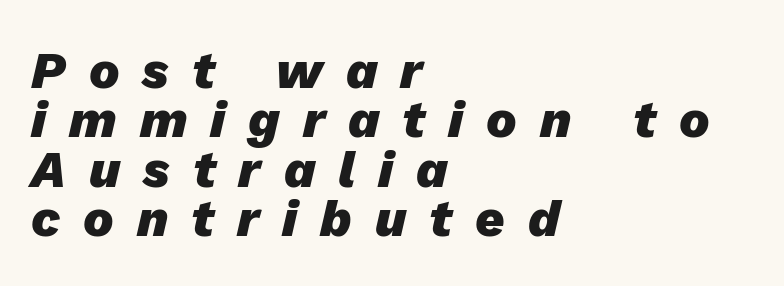
The strokes are fattened all the way to bold. A typesetter would call this leading minimal, almost set solid. How are the letters spaced? Widely, with obvious added tracking. Italic? Definitely — the glyphs are oblique. The space beneath each line is pristine and unruled.
